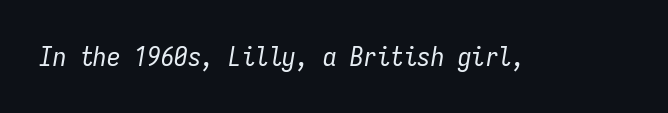
Q: Is the text bold? A: No.
Q: Is the text italic (slanted)? A: Yes, it leans right by about 9 degrees.
Q: Is the text underlined? A: No.
Q: Is the spacing between letters normal or unusually wide? A: Normal.
